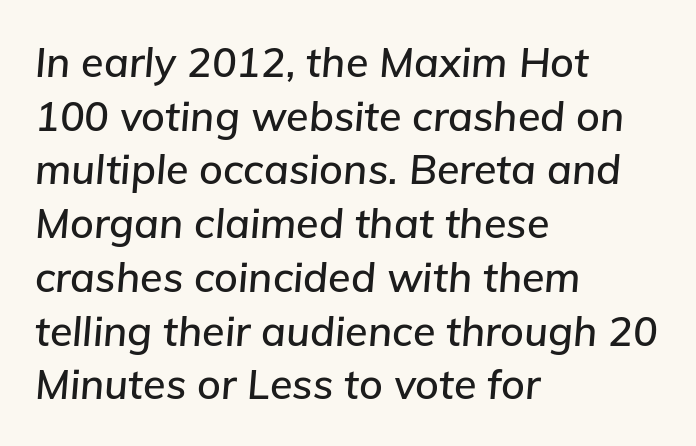
The image shows 41 px text type, italic (leaning right); set left-aligned, normal line spacing (1.31x), normal letter spacing, not underlined; low stroke contrast and a medium x-height.
